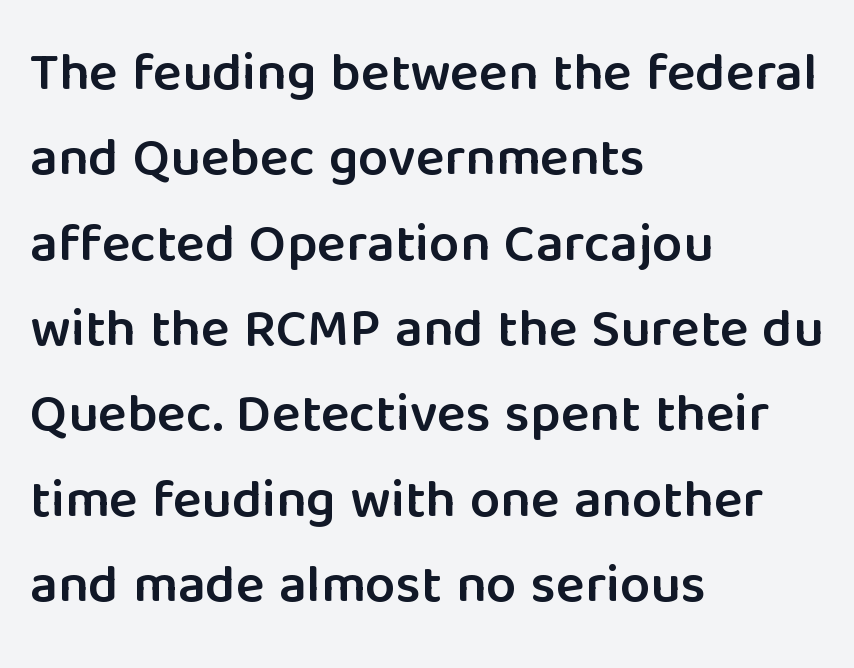
The image shows 54 px semibold sans-serif type, upright; set left-aligned, normal line spacing (1.58x), normal letter spacing, not underlined; low stroke contrast and a medium x-height.
